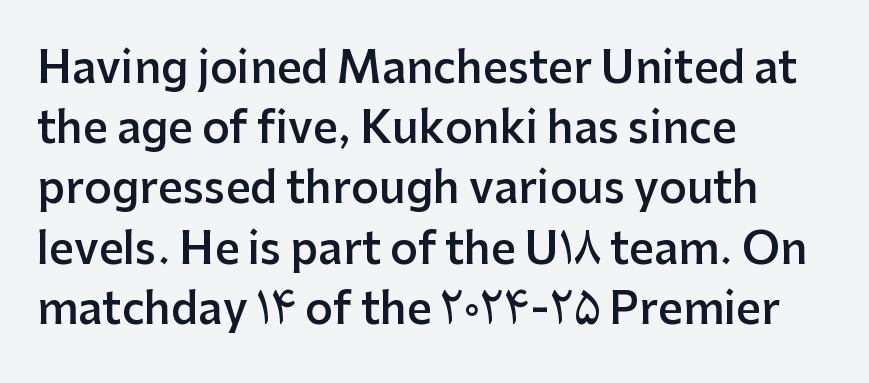
Q: Is the text bold? A: Semi-bold.
Q: Is the text italic (slanted)? A: No, it is upright.
Q: Is the typeface a serif or a sans-serif typeface? A: Sans-serif.
Q: Is the text underlined? A: No.
Q: How is the paragraph aligned? A: Left-aligned.
Q: Is the spacing between letters normal or unusually wide? A: Normal.
Q: Is the spacing between lines tight, normal or loose? A: Normal.
Q: Width (condensed, normal, or wide)? A: Normal.
Q: Stroke contrast? A: Low.
Q: x-height? A: Medium.
Q: Monospaced? A: No.
